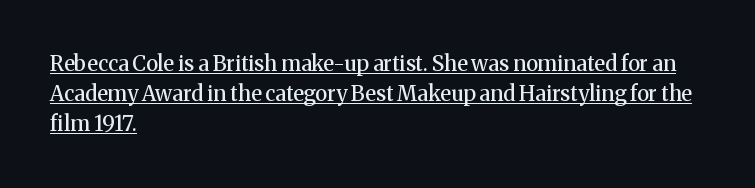
The space between consecutive lines is moderate. Is there an underline? Yes — a line sits under the letters. The compositor pushed each line to the left boundary. When letters stand straight like this, we call the style roman or upright. This is the in-between weight designers call semibold or demi.
